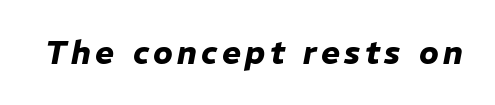
{"italic": "yes", "lean": "right", "slant_degrees": 11, "bold": "yes", "weight": "heavy", "width": "normal", "stroke_contrast": "low", "x_height": "medium", "monospaced": "no", "underline": "no", "glyph_px": 32}
